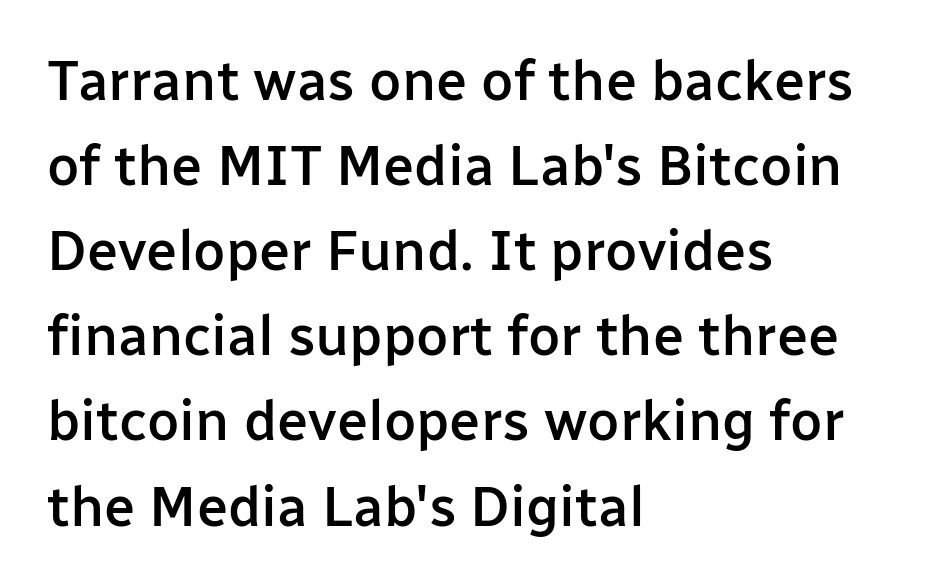
The image shows 56 px semibold sans-serif type, upright; set left-aligned, normal line spacing (1.52x), normal letter spacing, not underlined; low stroke contrast and a medium x-height.
